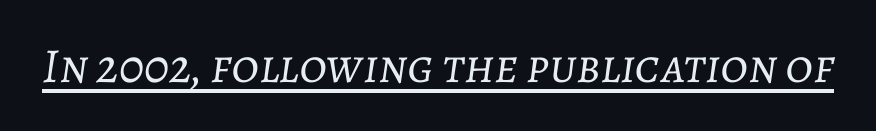
{"italic": "yes", "lean": "right", "slant_degrees": 7, "bold": "no", "weight": "light", "width": "normal", "stroke_contrast": "low", "x_height": "medium", "monospaced": "no", "underline": "yes", "letter_spacing": "normal", "letter_spacing_em": 0.0, "glyph_px": 49}
